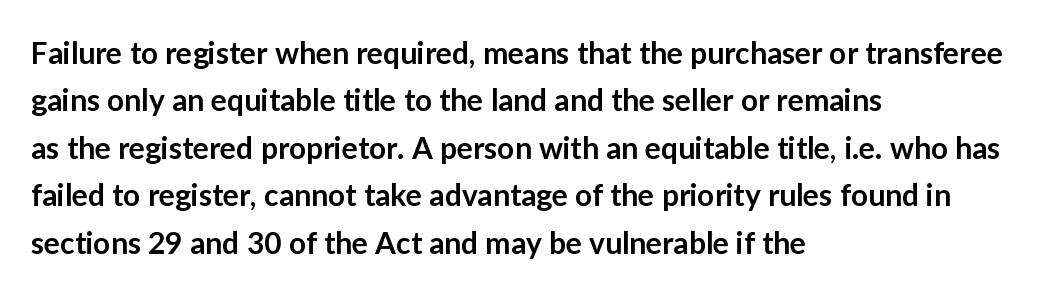
{"serif": "no", "italic": "no", "bold": "semi", "weight": "semibold", "width": "normal", "stroke_contrast": "low", "x_height": "medium", "monospaced": "no", "underline": "no", "align": "left", "line_spacing": "normal", "line_spacing_ratio": 1.58, "letter_spacing": "normal", "letter_spacing_em": 0.0, "glyph_px": 30}
